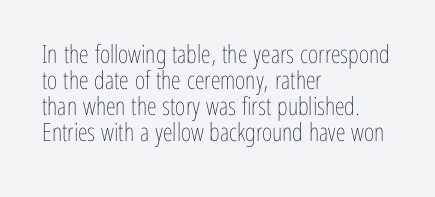
{"italic": "no", "bold": "no", "underline": "no", "align": "left", "line_spacing": "tight", "line_spacing_ratio": 1.04, "letter_spacing": "normal", "letter_spacing_em": 0.0, "glyph_px": 25}
